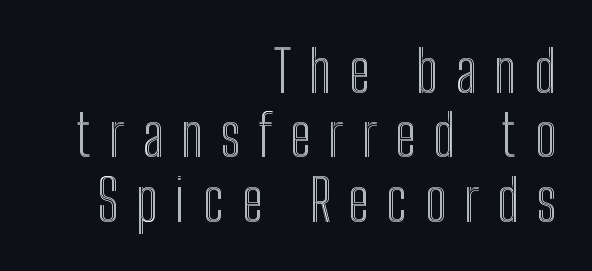
Q: Is the text italic (slanted)? A: No, it is upright.
Q: Is the text underlined? A: No.
Q: How is the paragraph aligned? A: Right-aligned.
Q: Is the spacing between letters normal or unusually wide? A: Unusually wide.
Q: Is the spacing between lines tight, normal or loose? A: Tight.
Q: Width (condensed, normal, or wide)? A: Condensed.
Q: x-height? A: Medium.
Q: Monospaced? A: No.
